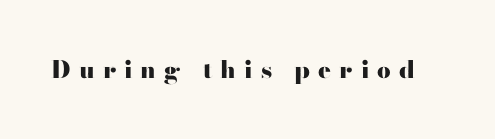
{"italic": "no", "bold": "yes", "underline": "no", "letter_spacing": "wide", "letter_spacing_em": 0.34, "glyph_px": 24}
